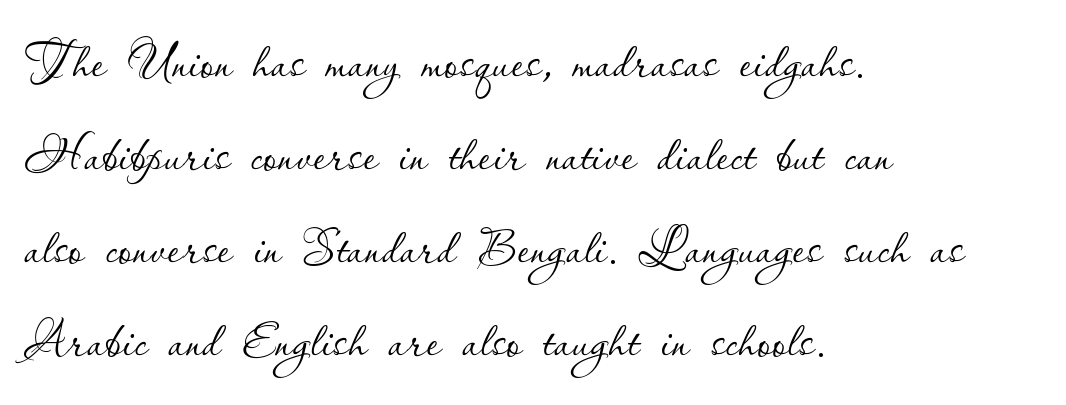
Q: Is the text bold? A: No.
Q: Is the text italic (slanted)? A: Yes.
Q: Is the text underlined? A: No.
Q: How is the paragraph aligned? A: Left-aligned.
Q: Is the spacing between letters normal or unusually wide? A: Normal.
Q: Is the spacing between lines tight, normal or loose? A: Normal.
Q: Width (condensed, normal, or wide)? A: Normal.
Q: Stroke contrast? A: Low.
Q: x-height? A: Small.
Q: Monospaced? A: No.
